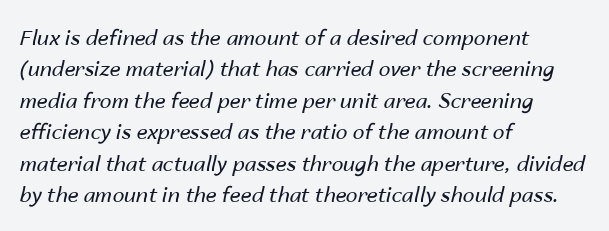
Q: Is the text bold? A: No.
Q: Is the text italic (slanted)? A: Yes, it leans right by about 14 degrees.
Q: Is the text underlined? A: No.
Q: How is the paragraph aligned? A: Left-aligned.
Q: Is the spacing between letters normal or unusually wide? A: Normal.
Q: Is the spacing between lines tight, normal or loose? A: Normal.
